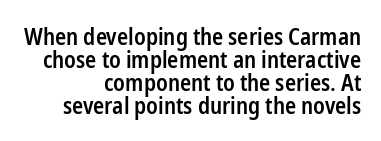
The image shows 23 px text type, upright; set right-aligned, tight line spacing (1.0x), normal letter spacing, not underlined.
